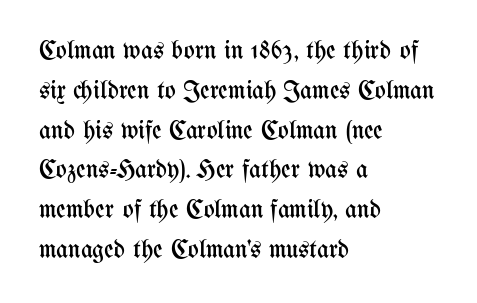
The image shows 26 px text type, upright; set left-aligned, normal line spacing (1.53x), normal letter spacing, not underlined.
